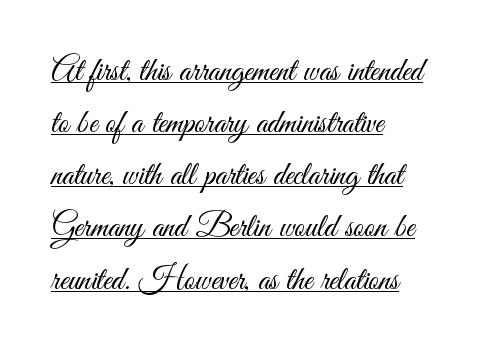
{"serif": "no", "bold": "no", "weight": "light", "width": "condensed", "stroke_contrast": "medium", "x_height": "small", "monospaced": "no", "underline": "yes", "align": "left", "line_spacing": "normal", "line_spacing_ratio": 1.58, "letter_spacing": "normal", "letter_spacing_em": 0.0, "glyph_px": 33}
